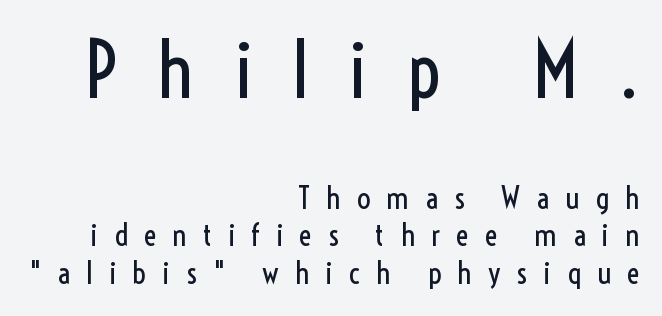
The image shows 77 px regular-weight, condensed sans-serif type, upright; set right-aligned, line spacing 1.22x, unusually wide letter spacing (+0.5 em), not underlined; the first (top) block is 2.48x larger; a medium x-height.
